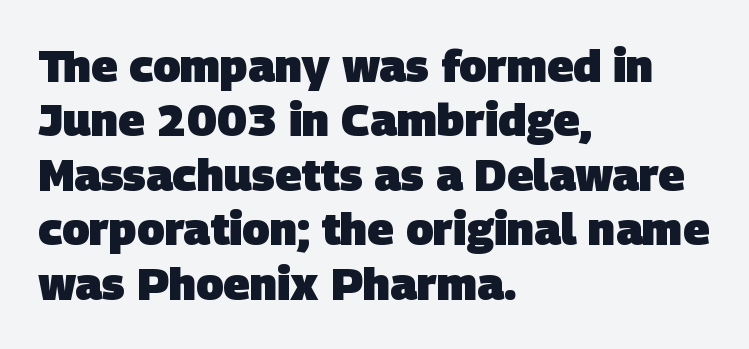
Q: Is the text bold? A: Yes.
Q: Is the typeface a serif or a sans-serif typeface? A: Sans-serif.
Q: Is the text underlined? A: No.
Q: How is the paragraph aligned? A: Left-aligned.
Q: Is the spacing between letters normal or unusually wide? A: Normal.
Q: Width (condensed, normal, or wide)? A: Normal.
Q: Stroke contrast? A: Low.
Q: x-height? A: Large.
Q: Monospaced? A: No.
